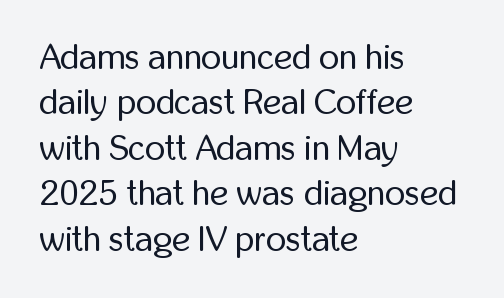
{"serif": "no", "italic": "no", "bold": "no", "weight": "regular", "width": "condensed", "stroke_contrast": "low", "x_height": "medium", "monospaced": "no", "underline": "no", "align": "left", "line_spacing": "normal", "line_spacing_ratio": 1.3, "letter_spacing": "normal", "letter_spacing_em": 0.0, "glyph_px": 35}
